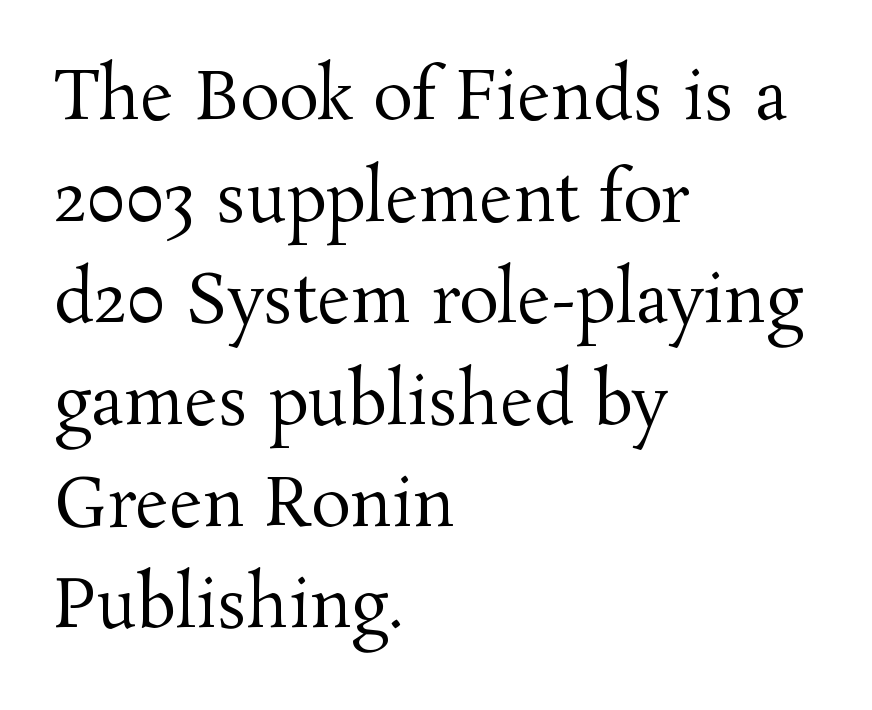
{"serif": "yes", "italic": "no", "bold": "no", "weight": "regular", "width": "normal", "stroke_contrast": "medium", "x_height": "medium", "monospaced": "no", "underline": "no", "align": "left", "line_spacing": "normal", "line_spacing_ratio": 1.54, "letter_spacing": "normal", "letter_spacing_em": 0.0, "glyph_px": 66}
